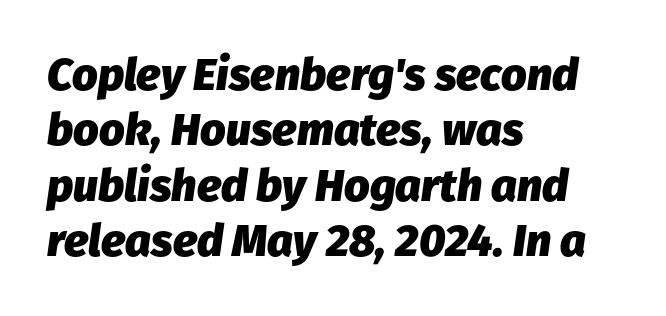
{"italic": "yes", "lean": "right", "slant_degrees": 8, "bold": "yes", "weight": "heavy", "width": "normal", "stroke_contrast": "low", "x_height": "medium", "monospaced": "no", "underline": "no", "align": "left", "line_spacing_ratio": 1.23, "letter_spacing": "normal", "letter_spacing_em": 0.0, "glyph_px": 45}
